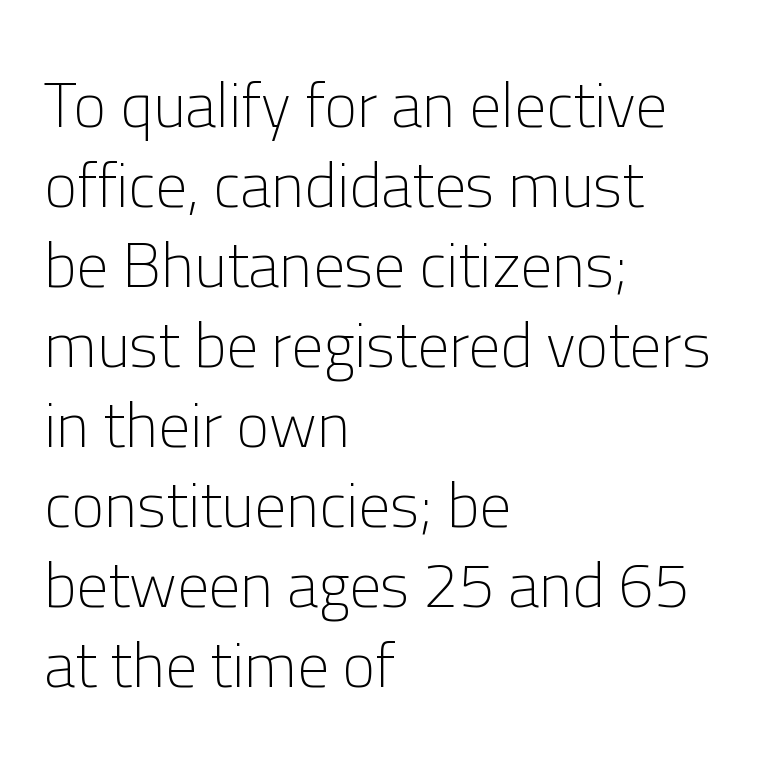
The image shows 63 px light sans-serif type, upright; set left-aligned, normal line spacing (1.27x), normal letter spacing, not underlined; low stroke contrast and a medium x-height.
